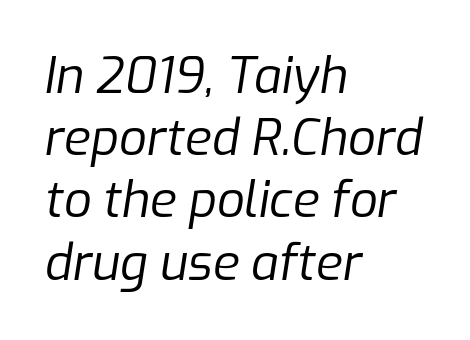
Summary of weight: not heavy and not bold. The passage shown is typed in a proportional face where columns would drift. The typesetter chose a ragged-right arrangement here. Vertical spacing — default. Descender tails drop into unmarked territory.
